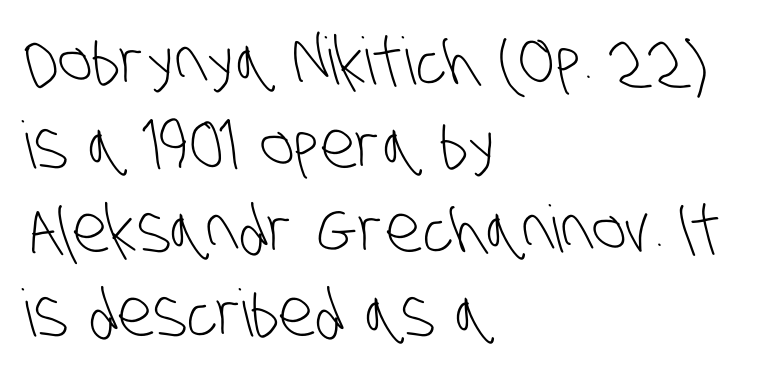
Q: Is the text bold? A: No.
Q: Is the typeface a serif or a sans-serif typeface? A: Sans-serif.
Q: Is the text underlined? A: No.
Q: How is the paragraph aligned? A: Left-aligned.
Q: Is the spacing between letters normal or unusually wide? A: Normal.
Q: Is the spacing between lines tight, normal or loose? A: Normal.
Q: Width (condensed, normal, or wide)? A: Condensed.
Q: Stroke contrast? A: Low.
Q: x-height? A: Large.
Q: Monospaced? A: No.
